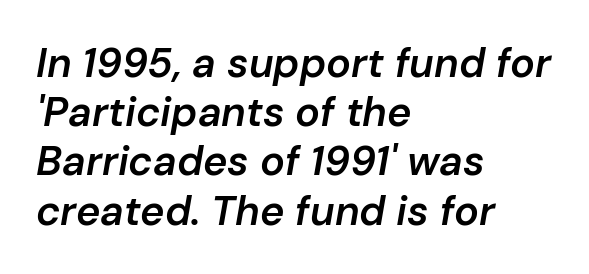
{"italic": "yes", "lean": "right", "slant_degrees": 10, "bold": "semi", "weight": "semibold", "width": "normal", "stroke_contrast": "low", "x_height": "medium", "monospaced": "no", "underline": "no", "align": "left", "line_spacing_ratio": 1.2, "letter_spacing": "normal", "letter_spacing_em": 0.0, "glyph_px": 41}
